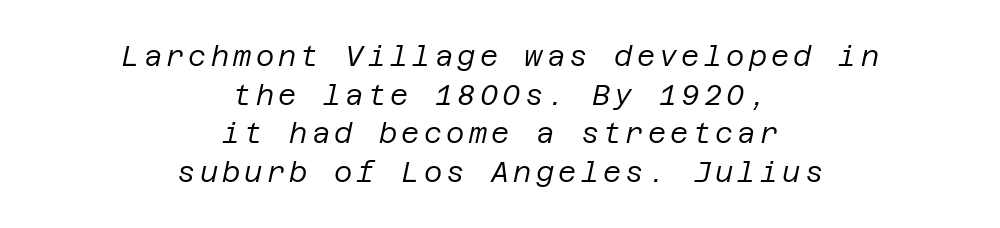
Both edges are ragged and mirror each other, which tells us the setting is centered. The passage shown leans; its letterforms are oblique. The font sits on the lighter half of the weight spectrum, regular included. Regarding leading, the lines here are spaced in the standard way. Beneath every word, the page is bare.
